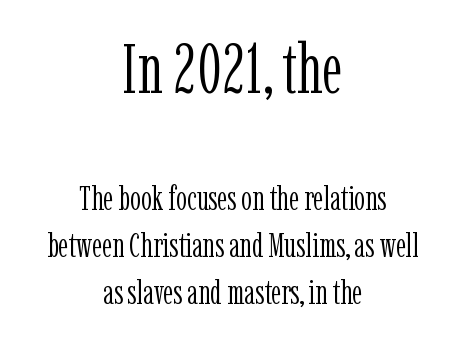
Each word holds together tightly as a unit, with standard inter-letter gaps. In terms of posture, this sample is upright. These lines are rendered in a variable-pitch font. Notice how descenders clear the ascenders below comfortably — that's standard leading. Stroke thickness stays within the range of a standard reading face or lighter.
